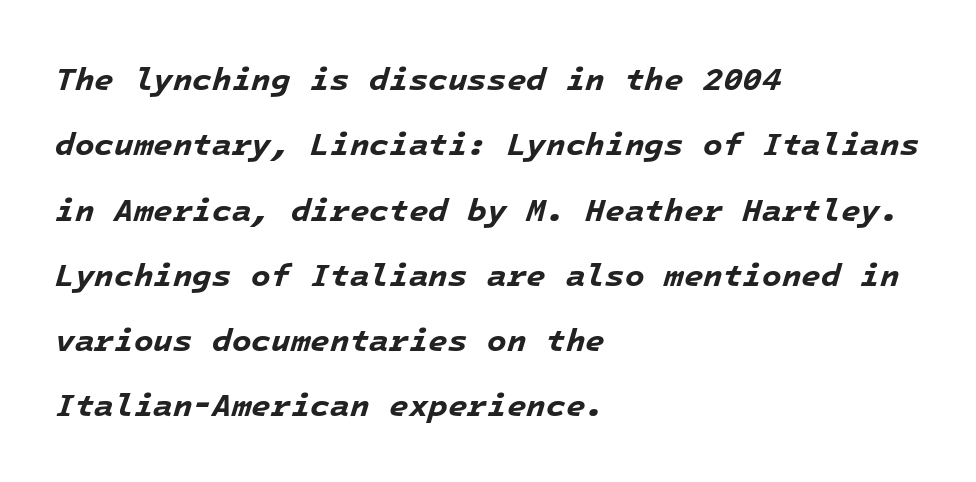
The image shows 32 px bold type, italic (leaning right), monospaced; set left-aligned, loose line spacing (2.04x), normal letter spacing, not underlined; low stroke contrast and a medium x-height.
